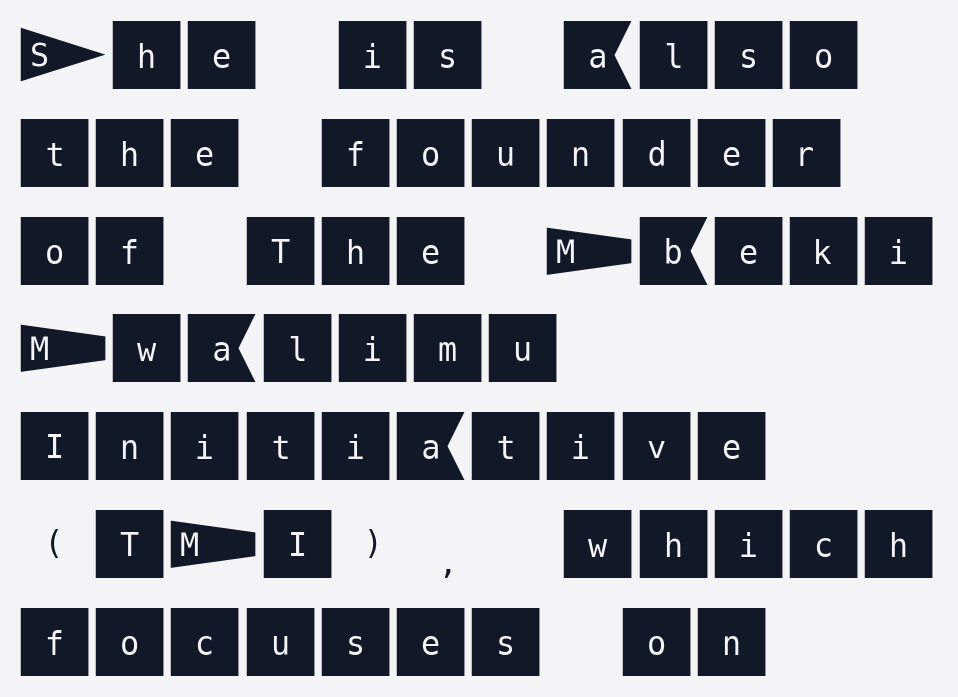
Q: Is the text italic (slanted)? A: No, it is upright.
Q: Is the typeface a serif or a sans-serif typeface? A: Sans-serif.
Q: Is the text underlined? A: No.
Q: How is the paragraph aligned? A: Left-aligned.
Q: Is the spacing between letters normal or unusually wide? A: Normal.
Q: Is the spacing between lines tight, normal or loose? A: Normal.
Q: Width (condensed, normal, or wide)? A: Normal.
Q: Stroke contrast? A: Medium.
Q: x-height? A: Large.
